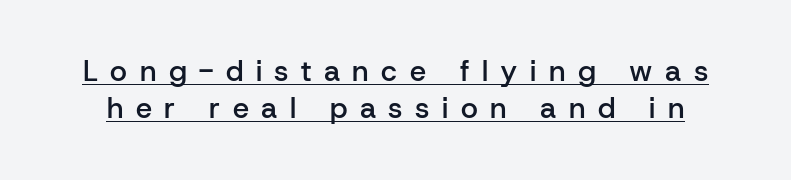
Regarding serifs, this sample does without them. A continuous stroke trails under the words, as in a hyperlink. The rendering uses a moderate line-height, typical for paragraphs. Bold? Not quite — semibold, heavier than regular but stopping short.
